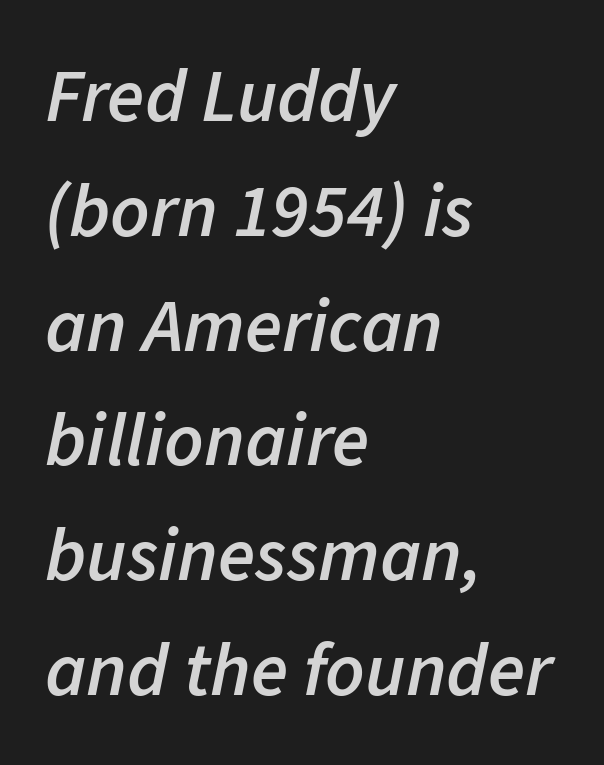
Compared with typical paragraphs, the rows here are spaced about the same. Here the glyphs are tracked normally, forming tight word shapes. There's an unmistakable incline to the writing here. Letters rest on an invisible, unmarked baseline. Horizontally, the lines are justified to the leading edge only. Character widths vary here, with narrow letters taking less room than wide ones.
